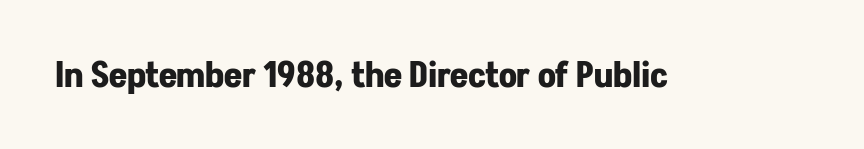
Tall strokes in this sample are plumb rather than angled. Varying glyph widths throughout — classic text-font behaviour. Default kerning and tracking; the words read as compact shapes. Its strokes are broad and dark, the hallmark of bold type. Quick note: underline off.
